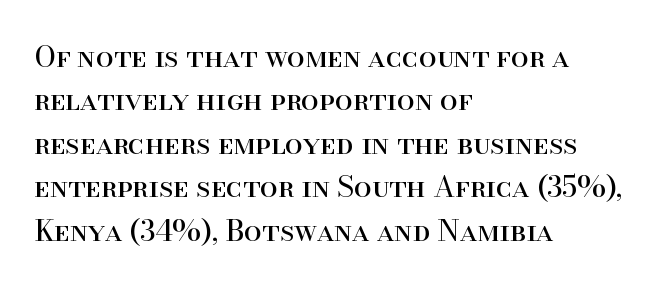
{"serif": "yes", "italic": "no", "bold": "no", "weight": "regular", "width": "normal", "stroke_contrast": "high", "x_height": "small", "monospaced": "no", "underline": "no", "align": "left", "line_spacing": "normal", "line_spacing_ratio": 1.5, "letter_spacing": "normal", "letter_spacing_em": 0.0, "glyph_px": 29}
